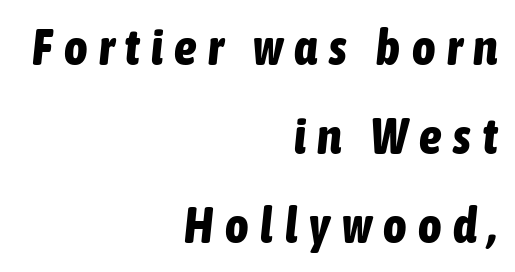
Q: Is the text bold? A: Yes.
Q: Is the text italic (slanted)? A: Yes, it leans right by about 6 degrees.
Q: Is the text underlined? A: No.
Q: How is the paragraph aligned? A: Right-aligned.
Q: Is the spacing between letters normal or unusually wide? A: Unusually wide.
Q: Width (condensed, normal, or wide)? A: Condensed.
Q: Stroke contrast? A: Low.
Q: x-height? A: Medium.
Q: Monospaced? A: No.
